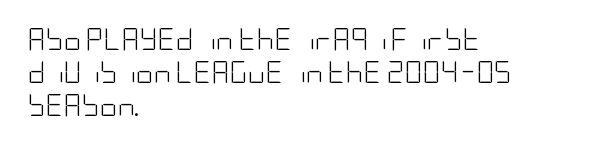
Q: Is the text bold? A: No.
Q: Is the text italic (slanted)? A: No, it is upright.
Q: Is the text underlined? A: No.
Q: How is the paragraph aligned? A: Left-aligned.
Q: Is the spacing between letters normal or unusually wide? A: Normal.
Q: Is the spacing between lines tight, normal or loose? A: Normal.
